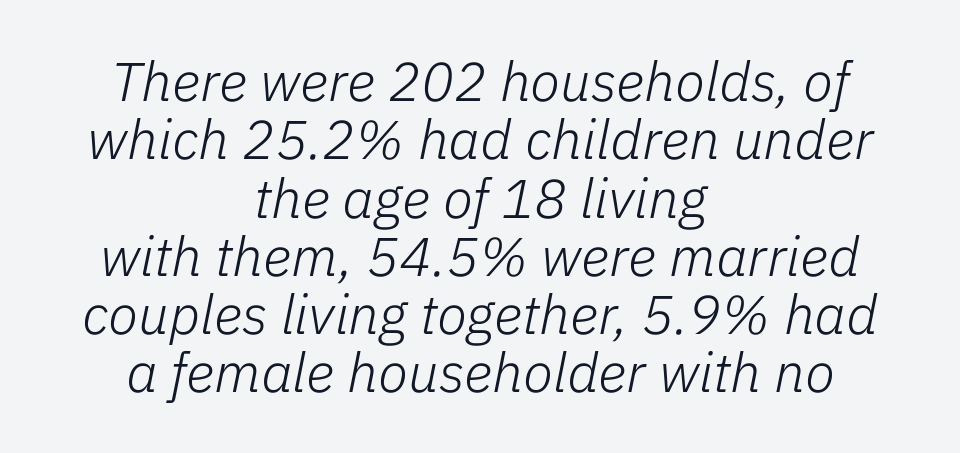
The image shows 55 px light type, italic (leaning right); set centered, tight line spacing (1.06x), normal letter spacing, not underlined; low stroke contrast and a medium x-height.
